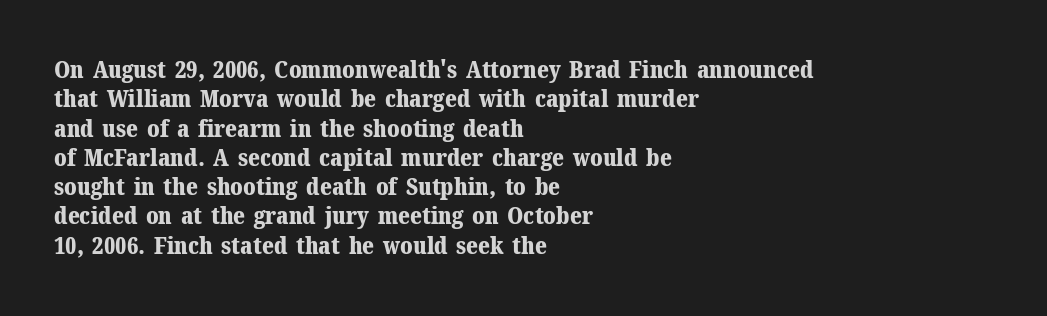
{"italic": "no", "bold": "yes", "underline": "no", "align": "left", "line_spacing_ratio": 1.22, "letter_spacing": "normal", "letter_spacing_em": 0.0, "glyph_px": 24}
